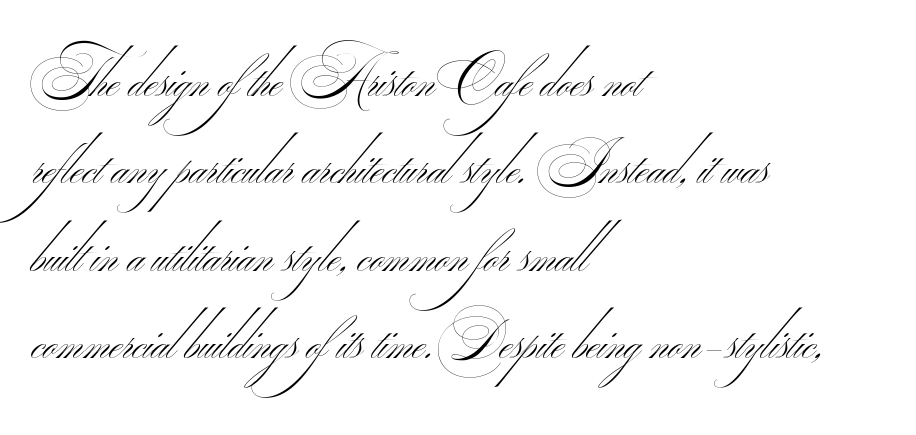
{"serif": "no", "bold": "no", "weight": "thin", "width": "wide", "stroke_contrast": "medium", "monospaced": "no", "underline": "no", "align": "left", "line_spacing": "normal", "line_spacing_ratio": 1.59, "letter_spacing": "normal", "letter_spacing_em": 0.0, "glyph_px": 55}
